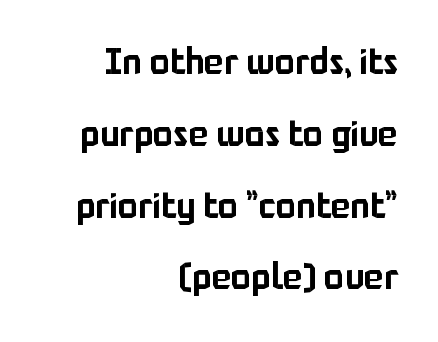
Character widths vary here, with narrow letters taking less room than wide ones. This rendering uses right alignment, leaving the left contour irregular. Every character sits straight up, as roman type does. Decoration check: the copy has no underline.
